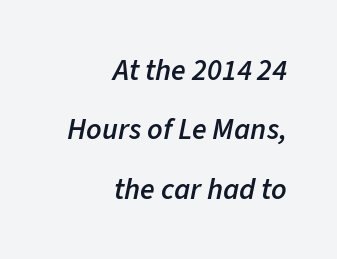
Notice the wide empty band between every row — that's loose leading. Character widths vary here, with narrow letters taking less room than wide ones. Emphasis by weight is partial: semibold. Type without underlining. Italic? Definitely — the glyphs are oblique. Each line ends at the same right margin while the left side varies.
